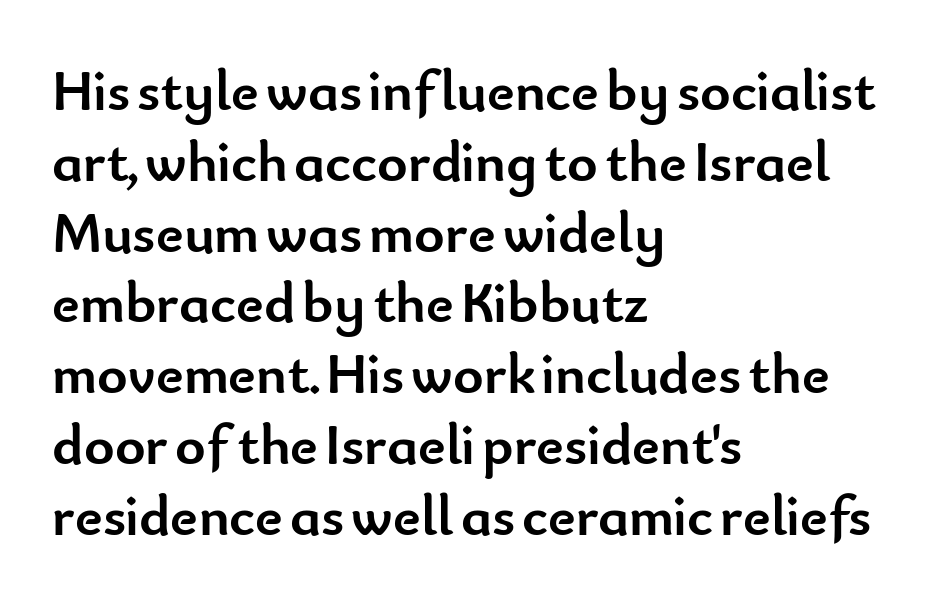
{"serif": "no", "italic": "no", "bold": "yes", "weight": "semibold", "width": "normal", "stroke_contrast": "low", "x_height": "small", "monospaced": "no", "underline": "no", "align": "left", "line_spacing_ratio": 1.22, "letter_spacing": "normal", "letter_spacing_em": 0.0, "glyph_px": 58}
